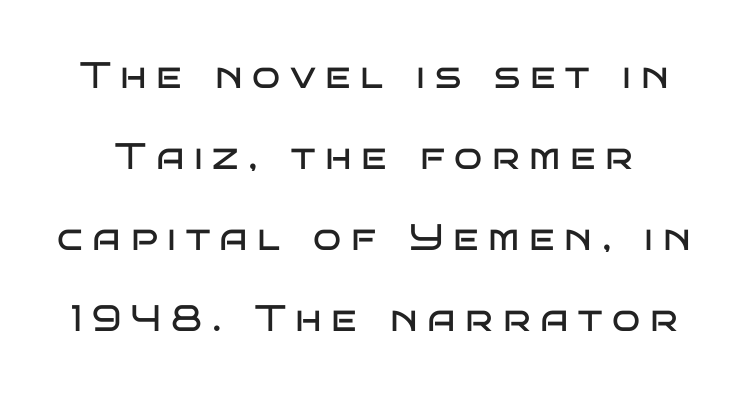
{"serif": "no", "italic": "no", "bold": "no", "weight": "regular", "width": "wide", "stroke_contrast": "low", "x_height": "large", "monospaced": "no", "underline": "no", "line_spacing": "loose", "line_spacing_ratio": 2.19, "letter_spacing": "wide", "letter_spacing_em": 0.26, "glyph_px": 37}
